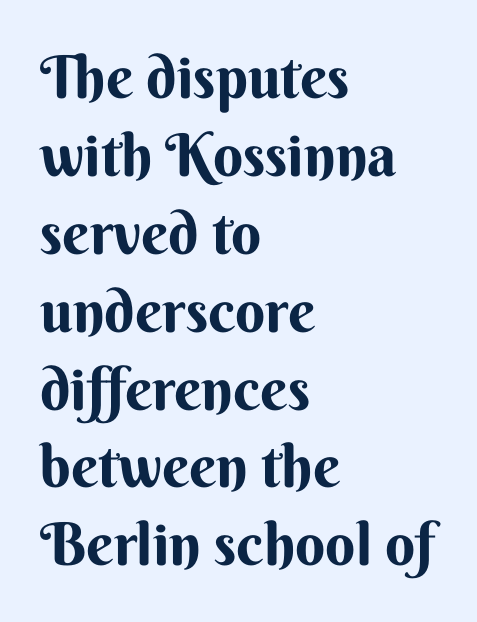
Q: Is the text bold? A: Yes.
Q: Is the text italic (slanted)? A: No, it is upright.
Q: Is the typeface a serif or a sans-serif typeface? A: Sans-serif.
Q: Is the text underlined? A: No.
Q: How is the paragraph aligned? A: Left-aligned.
Q: Is the spacing between letters normal or unusually wide? A: Normal.
Q: Is the spacing between lines tight, normal or loose? A: Normal.
Q: Width (condensed, normal, or wide)? A: Normal.
Q: Stroke contrast? A: Medium.
Q: x-height? A: Small.
Q: Monospaced? A: No.
